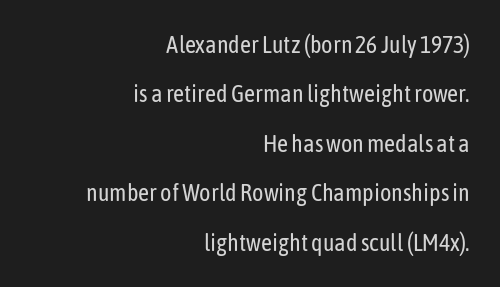
Tracking here is standard; glyphs follow each other at the usual distance. The axis of the letterforms is exactly vertical. This sample trades compactness for vertical openness between lines. Alignment: flush right. The font is comparable to plain body text, perhaps lighter.
